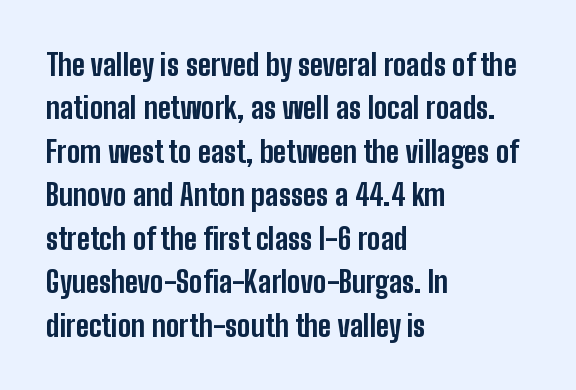
{"serif": "no", "italic": "no", "bold": "yes", "weight": "bold", "width": "condensed", "stroke_contrast": "low", "x_height": "medium", "monospaced": "no", "underline": "no", "align": "left", "line_spacing": "normal", "line_spacing_ratio": 1.45, "letter_spacing": "normal", "letter_spacing_em": 0.0, "glyph_px": 30}
